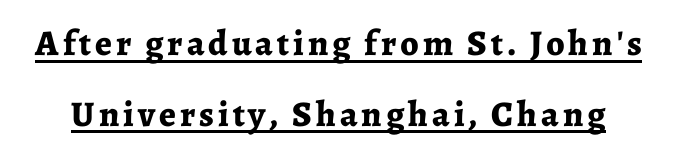
Q: Is the text bold? A: Yes.
Q: Is the text italic (slanted)? A: No, it is upright.
Q: Is the typeface a serif or a sans-serif typeface? A: Serif.
Q: Is the text underlined? A: Yes.
Q: Is the spacing between lines tight, normal or loose? A: Loose.
Q: Width (condensed, normal, or wide)? A: Normal.
Q: Stroke contrast? A: Low.
Q: x-height? A: Medium.
Q: Monospaced? A: No.
